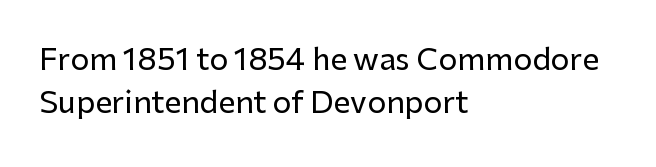
The image shows 30 px sans-serif type, upright; set left-aligned, normal line spacing (1.42x), normal letter spacing, not underlined; low stroke contrast and a medium x-height.
